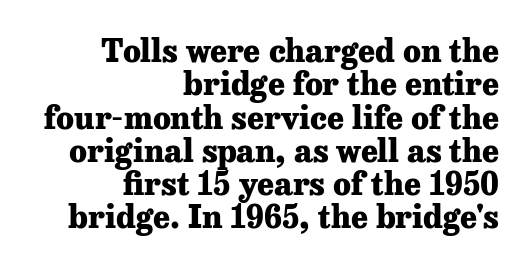
The image shows 32 px heavy serif type, upright; set right-aligned, tight line spacing (1.04x), normal letter spacing, not underlined; low stroke contrast and a medium x-height.
